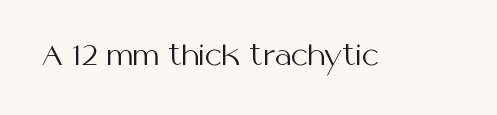
The image shows 27 px text type, upright; set normal letter spacing, not underlined.
